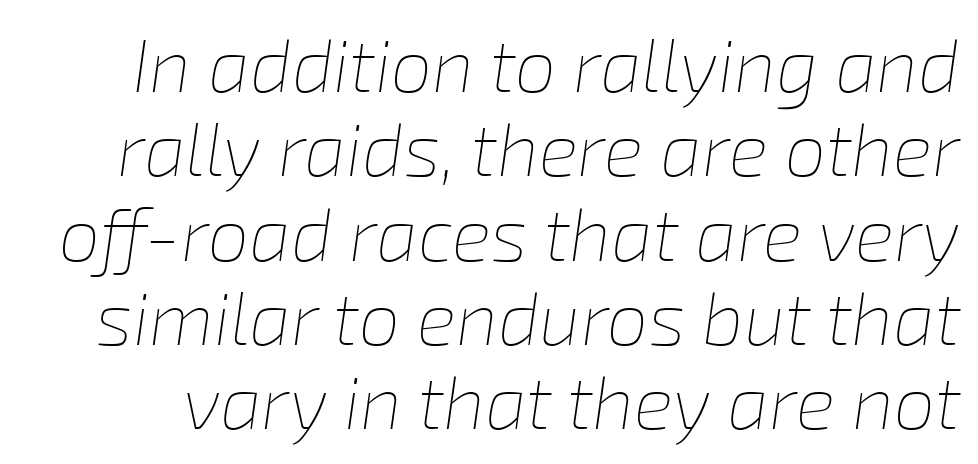
The image shows 74 px thin type, italic (leaning right); set tight line spacing (1.14x), normal letter spacing, not underlined; low stroke contrast and a medium x-height.
